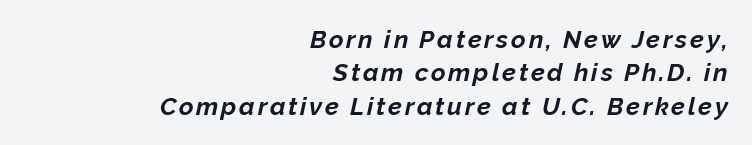
The image shows 25 px bold type, italic (leaning right); set right-aligned, normal line spacing (1.34x), not underlined.
